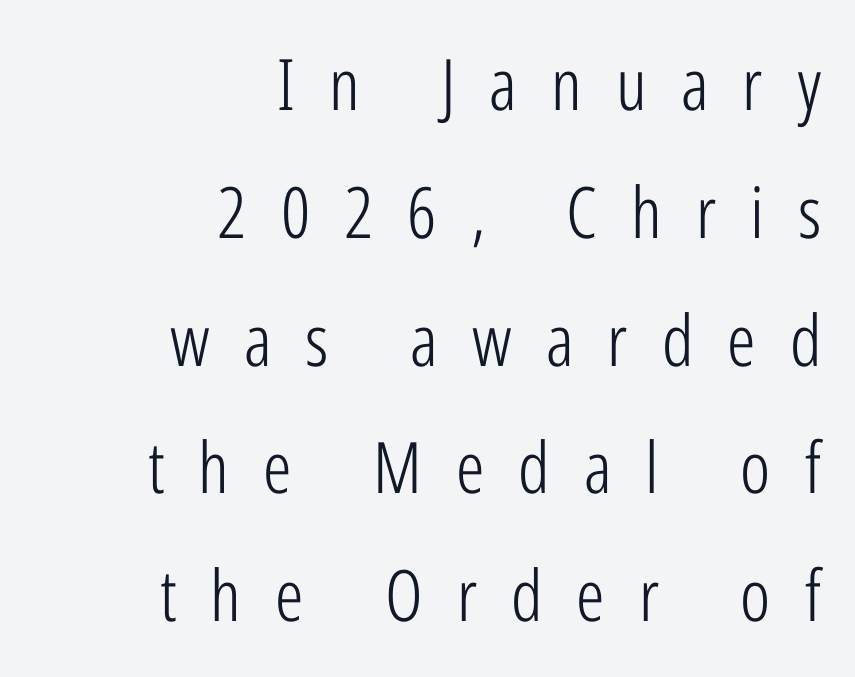
Underlining? Definitely not there. The rendering uses natural spacing where letterforms have individual widths. Typeset ragged left — the right edge is the straight one. Font category for this specimen: sans-serif. Every character sits straight up, as roman type does. The letterforms stand isolated, each surrounded by extra space.
